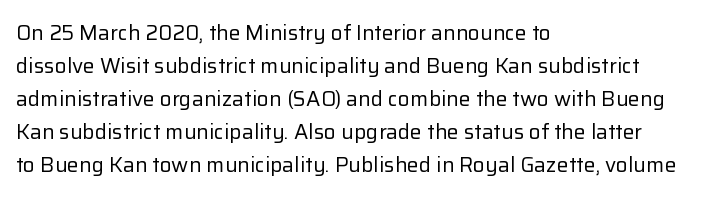
Q: Is the text bold? A: No.
Q: Is the text italic (slanted)? A: No, it is upright.
Q: Is the text underlined? A: No.
Q: How is the paragraph aligned? A: Left-aligned.
Q: Is the spacing between letters normal or unusually wide? A: Normal.
Q: Is the spacing between lines tight, normal or loose? A: Normal.
